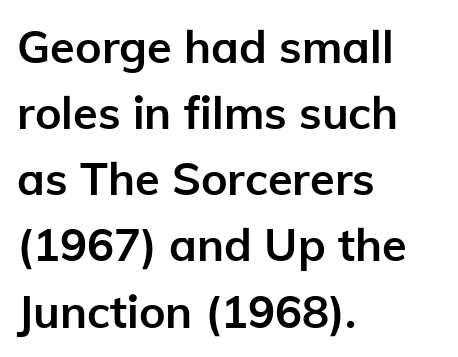
Compared with an ordinary text face, these strokes are far heavier — a full bold. Horizontal bands of white between lines are of average thickness. The letters sit at their default tracking, neither squeezed nor spread. Looks like regular typesetting: each glyph gets only the width it needs. Caption: multi-line text, flush left, ragged right.
